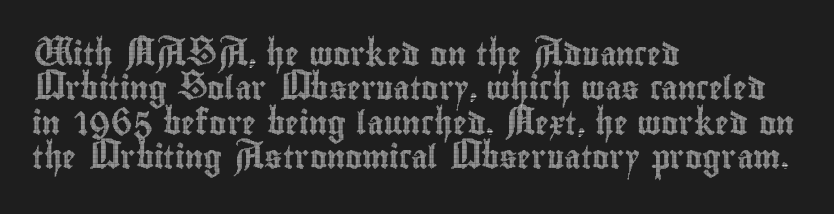
If you drew a ruler down the left edge, every line would touch it. Any mark beneath the type? The region is blank. Vertical spacing — default. It's the straight-up-and-down kind of type.
